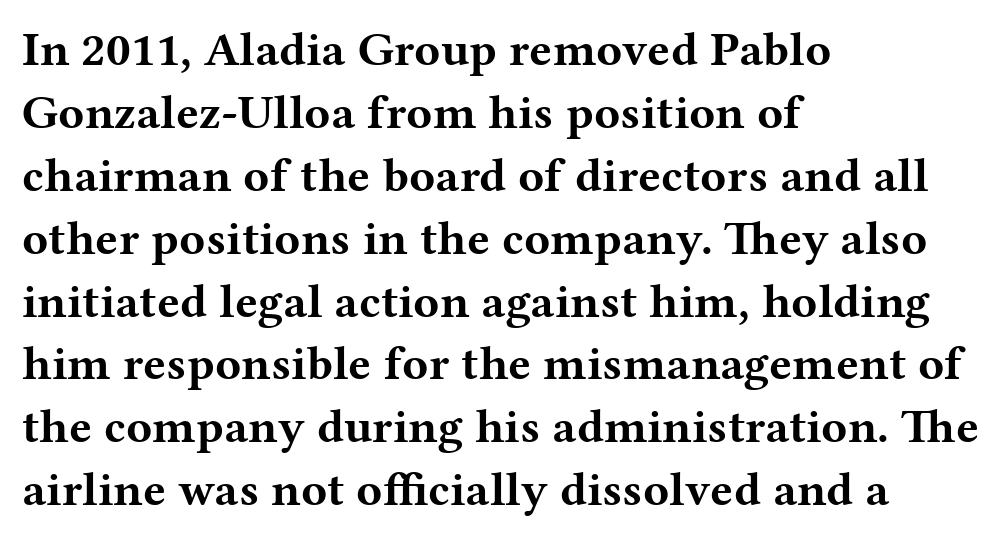
{"serif": "yes", "italic": "no", "bold": "yes", "weight": "bold", "width": "wide", "stroke_contrast": "medium", "x_height": "medium", "monospaced": "no", "underline": "no", "align": "left", "line_spacing": "normal", "line_spacing_ratio": 1.31, "letter_spacing": "normal", "letter_spacing_em": 0.0, "glyph_px": 48}
